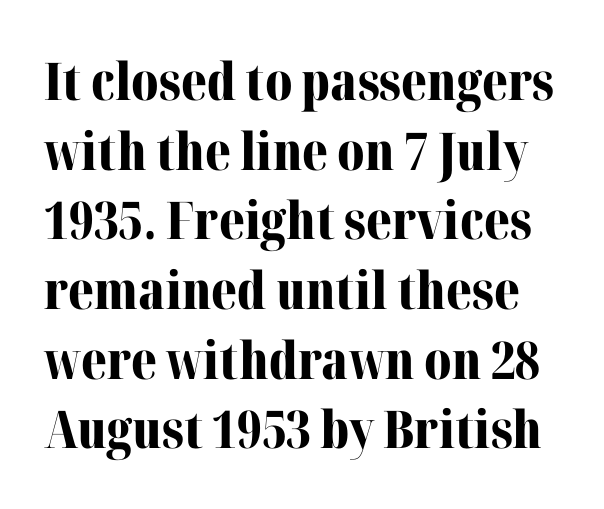
The image shows 52 px bold serif type, upright; set normal line spacing (1.34x), normal letter spacing, not underlined; medium stroke contrast and a medium x-height.
